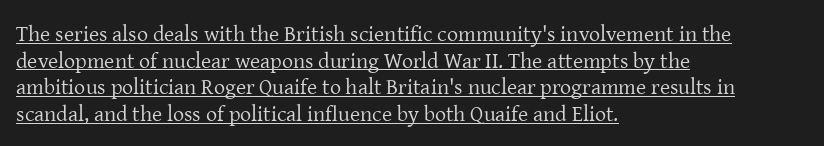
{"italic": "no", "bold": "no", "underline": "yes", "align": "left", "line_spacing_ratio": 1.21, "letter_spacing": "normal", "letter_spacing_em": 0.0, "glyph_px": 22}
